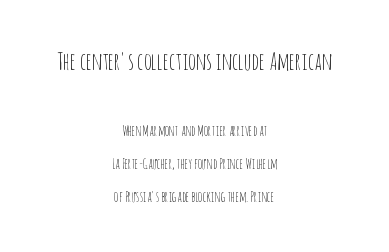
Do the letters lean? They stand straight. One glance says open: line gaps are wider than usual. Is the letter spacing exaggerated? No — it looks like the ordinary default. Check under the words: just untouched page.
